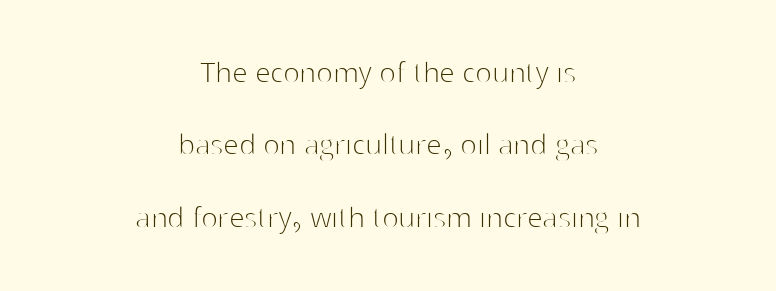
{"serif": "no", "italic": "no", "bold": "no", "weight": "thin", "width": "normal", "stroke_contrast": "high", "x_height": "medium", "monospaced": "no", "underline": "no", "align": "center", "line_spacing": "loose", "line_spacing_ratio": 2.07, "letter_spacing": "normal", "letter_spacing_em": 0.0, "glyph_px": 35}
